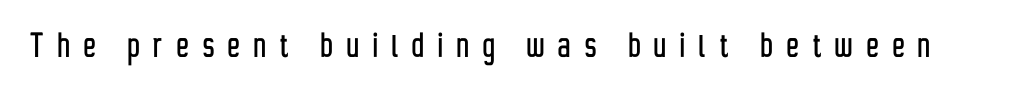
{"serif": "no", "italic": "no", "width": "condensed", "stroke_contrast": "low", "x_height": "medium", "monospaced": "no", "underline": "no", "letter_spacing": "wide", "letter_spacing_em": 0.35, "glyph_px": 40}
